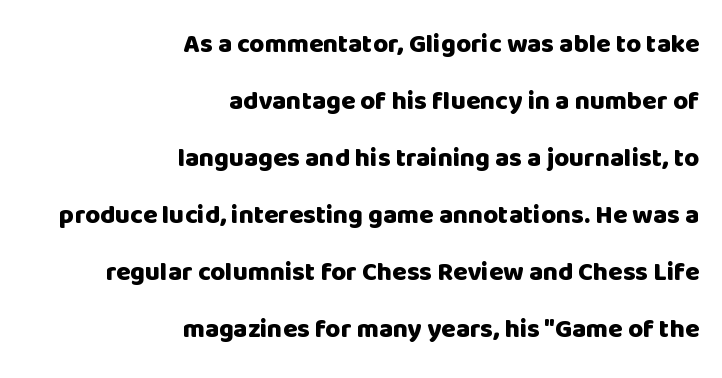
Q: Is the text bold? A: Yes.
Q: Is the text italic (slanted)? A: No, it is upright.
Q: Is the text underlined? A: No.
Q: How is the paragraph aligned? A: Right-aligned.
Q: Is the spacing between letters normal or unusually wide? A: Normal.
Q: Is the spacing between lines tight, normal or loose? A: Loose.
